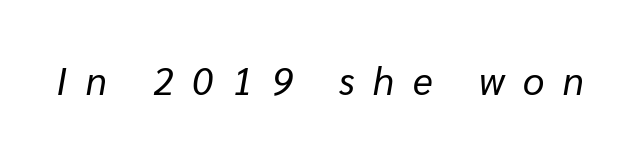
The rendering applies a slant to the glyphs. Varying glyph widths throughout — classic text-font behaviour. Check under the words: just untouched page. The letterforms sit at book weight or below. Words appear elongated and porous because spacing is wide.
